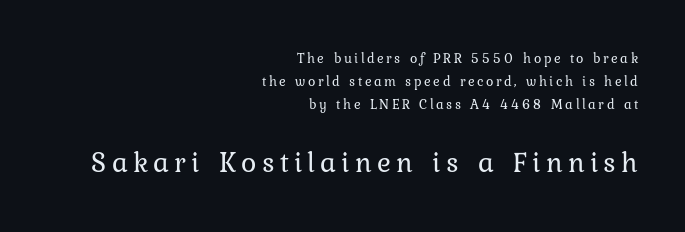
The image shows 29 px regular-weight type, upright; set right-aligned, normal line spacing (1.65x), not underlined; the second (bottom) block is 2.07x larger; low stroke contrast and a medium x-height.
